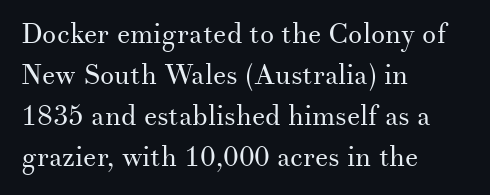
No chunkiness to these letters — they're not bold. Unlike italic type, these characters show no tilt at all. Inter-character spacing is left at the font's built-in metrics. I'd call this a serif setting — the letters wear small feet.
